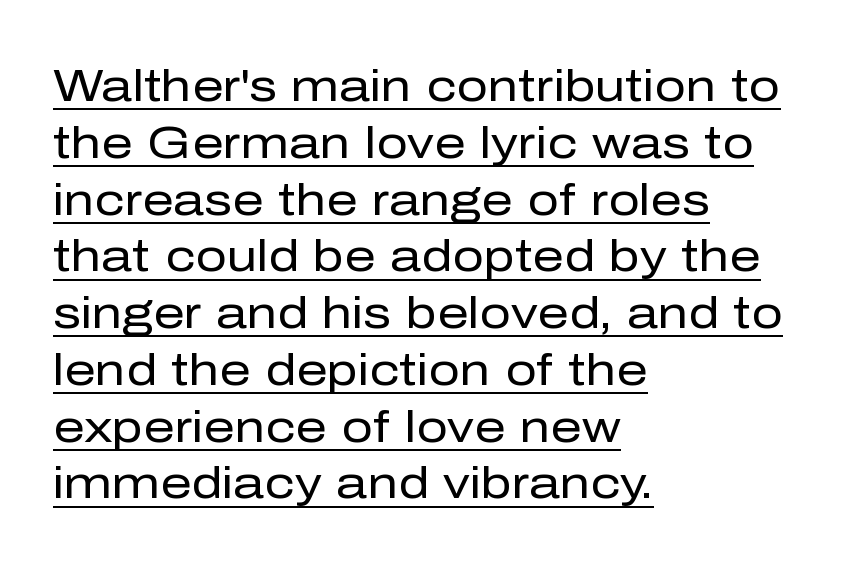
{"serif": "no", "italic": "no", "bold": "no", "weight": "regular", "width": "normal", "stroke_contrast": "low", "x_height": "medium", "monospaced": "no", "underline": "yes", "align": "left", "line_spacing": "normal", "line_spacing_ratio": 1.29, "letter_spacing": "normal", "letter_spacing_em": 0.0, "glyph_px": 44}
